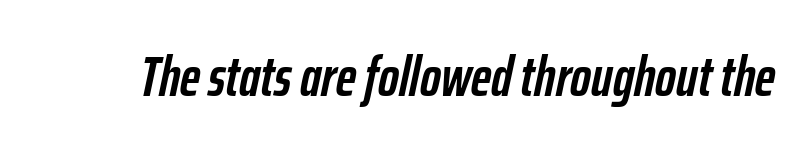
Q: Is the text bold? A: Yes.
Q: Is the text italic (slanted)? A: Yes, it leans right by about 12 degrees.
Q: Is the text underlined? A: No.
Q: Is the spacing between letters normal or unusually wide? A: Normal.
Q: Width (condensed, normal, or wide)? A: Condensed.
Q: Stroke contrast? A: Low.
Q: x-height? A: Medium.
Q: Monospaced? A: No.
